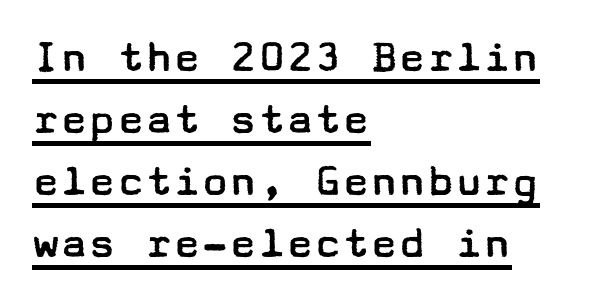
{"serif": "no", "italic": "no", "bold": "no", "weight": "regular", "width": "wide", "stroke_contrast": "low", "x_height": "medium", "underline": "yes", "align": "left", "line_spacing": "normal", "line_spacing_ratio": 1.32, "letter_spacing": "normal", "letter_spacing_em": 0.0, "glyph_px": 47}
